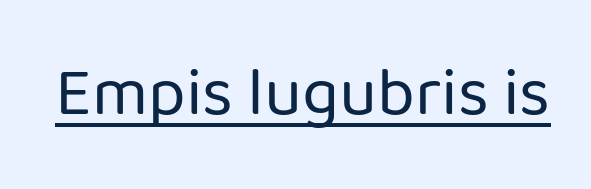
The image shows 69 px regular-weight sans-serif type, upright; set normal letter spacing, underlined; low stroke contrast and a medium x-height.
